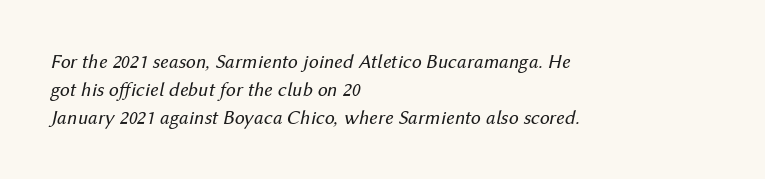
{"italic": "yes", "lean": "right", "slant_degrees": 12, "bold": "no", "underline": "no", "align": "left", "line_spacing": "normal", "line_spacing_ratio": 1.4, "letter_spacing": "normal", "letter_spacing_em": 0.0, "glyph_px": 20}
